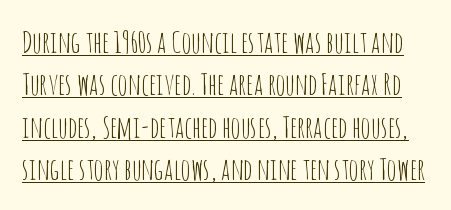
{"serif": "no", "italic": "no", "bold": "no", "weight": "thin", "width": "condensed", "stroke_contrast": "low", "x_height": "large", "monospaced": "no", "underline": "yes", "line_spacing": "normal", "line_spacing_ratio": 1.41, "letter_spacing": "normal", "letter_spacing_em": 0.0, "glyph_px": 30}
